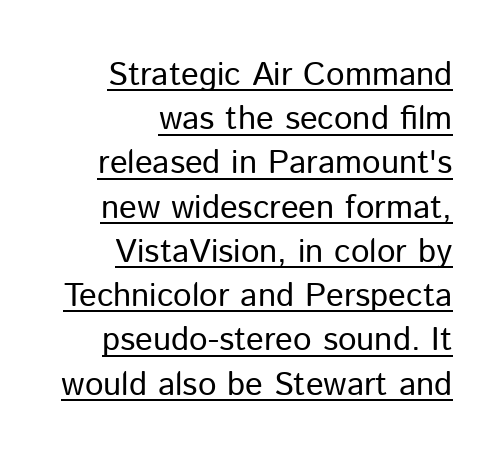
The image shows 33 px regular-weight sans-serif type, upright; set right-aligned, normal line spacing (1.34x), normal letter spacing, underlined; low stroke contrast and a medium x-height.
